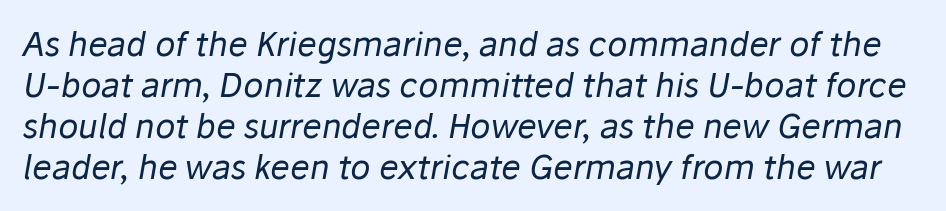
The image shows 33 px regular-weight type, italic (leaning right); set line spacing 1.24x, normal letter spacing, not underlined; low stroke contrast and a medium x-height.
